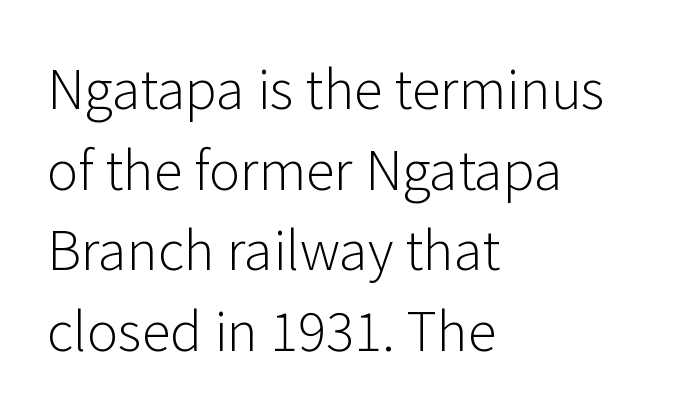
This is sans-serif lettering, the kind often seen on screens and signage. Each new line begins a customary step beneath the previous one. Is this a fixed-width face? No — the glyphs have proportional, varying widths. Each stroke keeps to a modest, everyday thickness or less. You can tell it's not italic because the verticals are truly vertical. Where is the straight margin? On the left.
